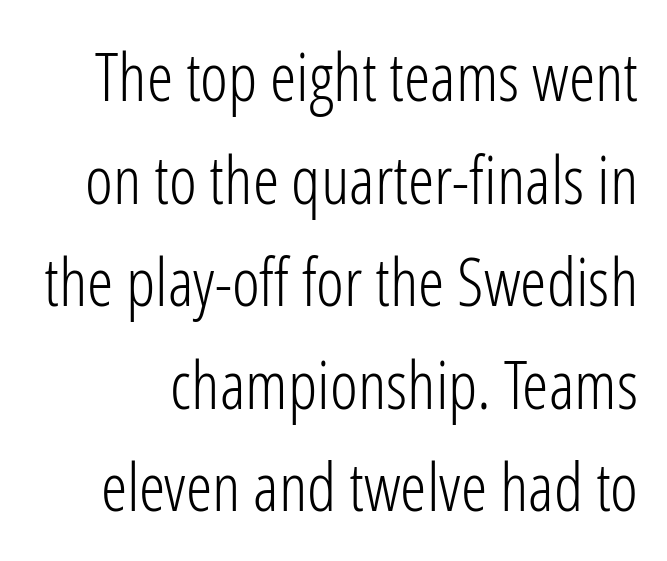
This is sans-serif lettering, the kind often seen on screens and signage. If you drew a line through each stem, it would be perfectly vertical. Tracking value appears to be zero — textbook default spacing. Descender tails drop into unmarked territory.
